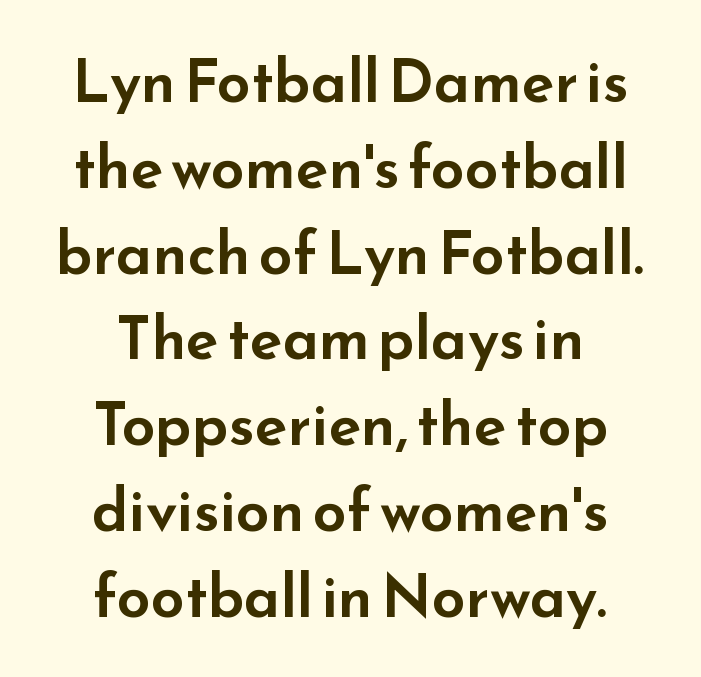
Q: Is the text italic (slanted)? A: No, it is upright.
Q: Is the typeface a serif or a sans-serif typeface? A: Sans-serif.
Q: Is the text underlined? A: No.
Q: How is the paragraph aligned? A: Centered.
Q: Is the spacing between letters normal or unusually wide? A: Normal.
Q: Is the spacing between lines tight, normal or loose? A: Normal.
Q: Width (condensed, normal, or wide)? A: Wide.
Q: Stroke contrast? A: Low.
Q: x-height? A: Small.
Q: Monospaced? A: No.
